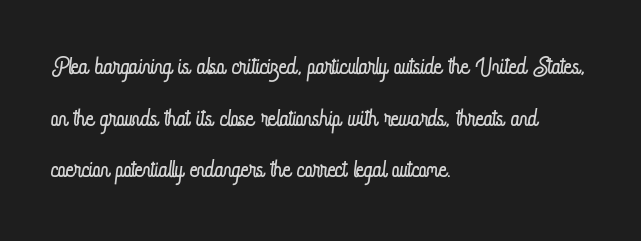
The image shows 34 px light, condensed type; set left-aligned, normal line spacing (1.52x), normal letter spacing, not underlined; low stroke contrast and a small x-height.
